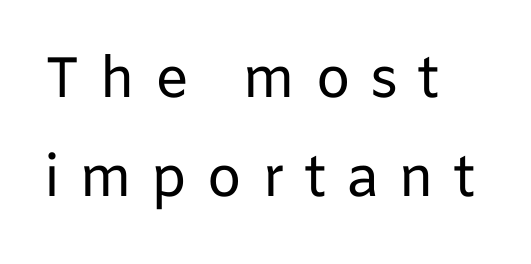
Q: Is the text bold? A: No.
Q: Is the text italic (slanted)? A: No, it is upright.
Q: Is the typeface a serif or a sans-serif typeface? A: Sans-serif.
Q: Is the text underlined? A: No.
Q: How is the paragraph aligned? A: Left-aligned.
Q: Is the spacing between letters normal or unusually wide? A: Unusually wide.
Q: Width (condensed, normal, or wide)? A: Normal.
Q: Stroke contrast? A: Low.
Q: x-height? A: Medium.
Q: Monospaced? A: No.
